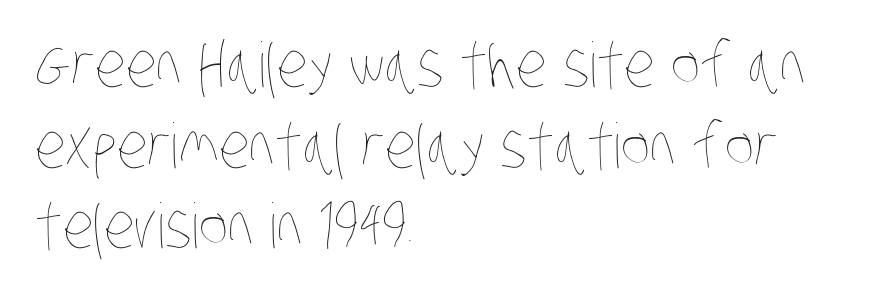
Quick note: underline off. Each letter keeps its own natural width here, so spacing adapts to shape. Stroke mass is kept to a normal reading level or below. Words appear dense and cohesive because spacing is normal. These lines sit exactly where default settings would place them. Notice how the passage keeps a crisp vertical edge on the left only.
